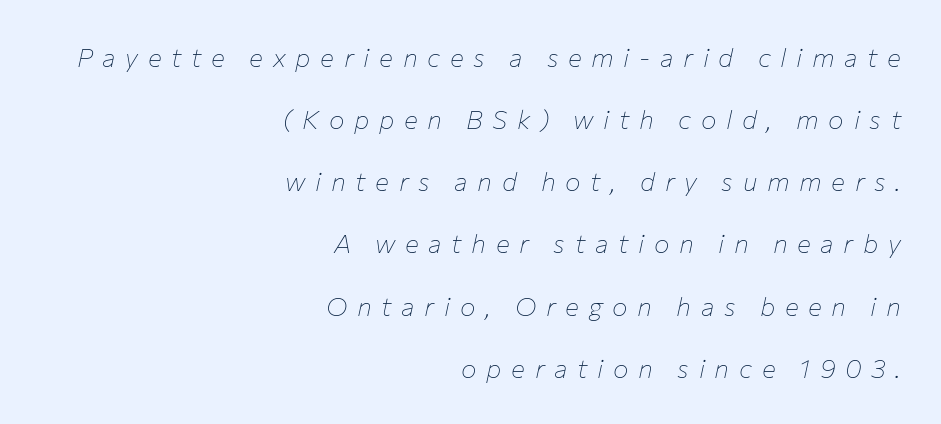
{"italic": "yes", "lean": "right", "slant_degrees": 12, "bold": "no", "underline": "no", "align": "right", "line_spacing": "loose", "line_spacing_ratio": 2.39, "letter_spacing": "wide", "letter_spacing_em": 0.37, "glyph_px": 26}
